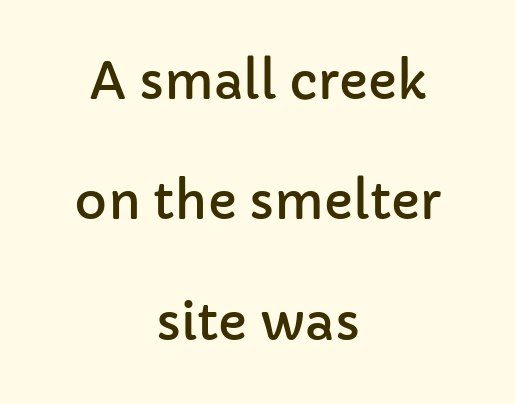
Q: Is the text italic (slanted)? A: No, it is upright.
Q: Is the typeface a serif or a sans-serif typeface? A: Sans-serif.
Q: Is the text underlined? A: No.
Q: How is the paragraph aligned? A: Centered.
Q: Is the spacing between letters normal or unusually wide? A: Normal.
Q: Is the spacing between lines tight, normal or loose? A: Loose.
Q: Width (condensed, normal, or wide)? A: Normal.
Q: Stroke contrast? A: Low.
Q: x-height? A: Medium.
Q: Monospaced? A: No.
